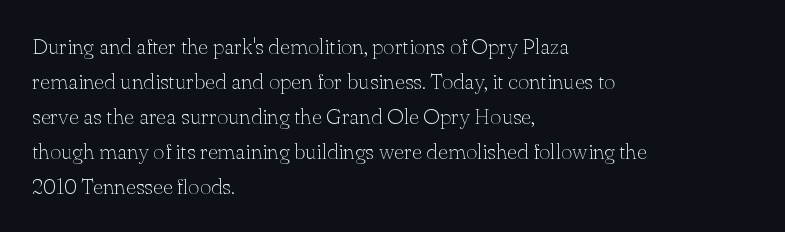
The image shows 22 px text type, upright; set left-aligned, normal line spacing (1.59x), normal letter spacing, not underlined.
